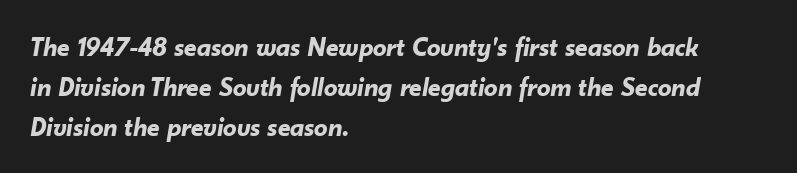
The image shows 27 px bold type, italic (leaning right); set left-aligned, normal line spacing (1.48x), normal letter spacing, not underlined.
